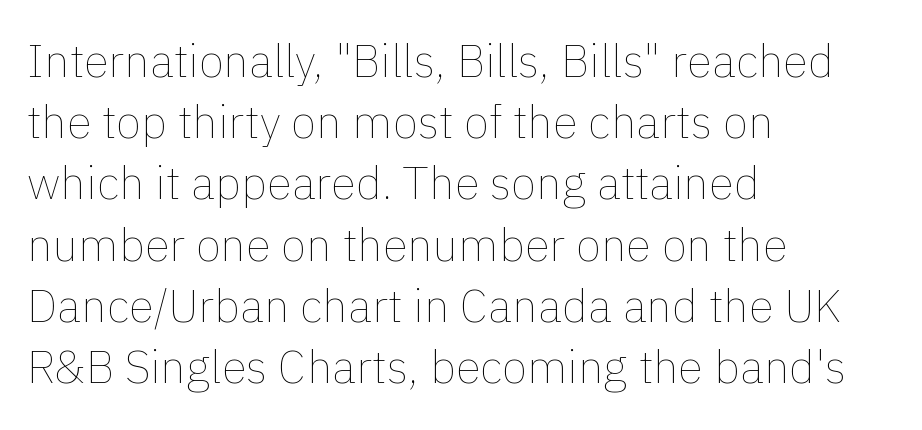
Q: Is the text bold? A: No.
Q: Is the text italic (slanted)? A: No, it is upright.
Q: Is the text underlined? A: No.
Q: How is the paragraph aligned? A: Left-aligned.
Q: Is the spacing between letters normal or unusually wide? A: Normal.
Q: Is the spacing between lines tight, normal or loose? A: Normal.
Q: Width (condensed, normal, or wide)? A: Normal.
Q: Stroke contrast? A: Low.
Q: x-height? A: Medium.
Q: Monospaced? A: No.
